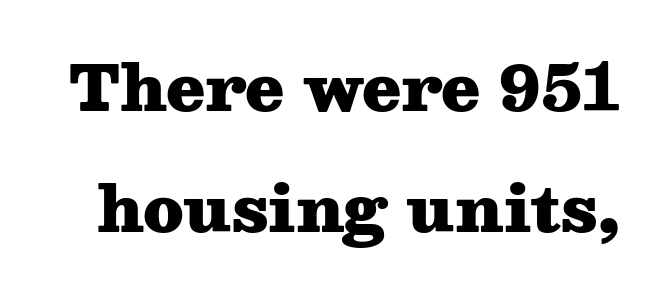
{"serif": "yes", "italic": "no", "bold": "yes", "weight": "heavy", "width": "wide", "stroke_contrast": "medium", "x_height": "medium", "monospaced": "no", "underline": "no", "line_spacing": "loose", "line_spacing_ratio": 1.92, "letter_spacing": "normal", "letter_spacing_em": 0.0, "glyph_px": 63}
